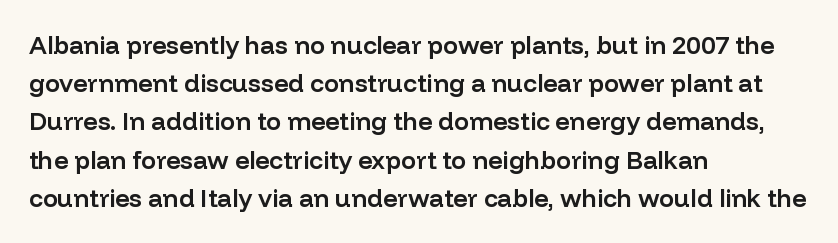
{"italic": "no", "bold": "semi", "underline": "no", "align": "left", "line_spacing": "normal", "line_spacing_ratio": 1.53, "letter_spacing": "normal", "letter_spacing_em": 0.0, "glyph_px": 25}
